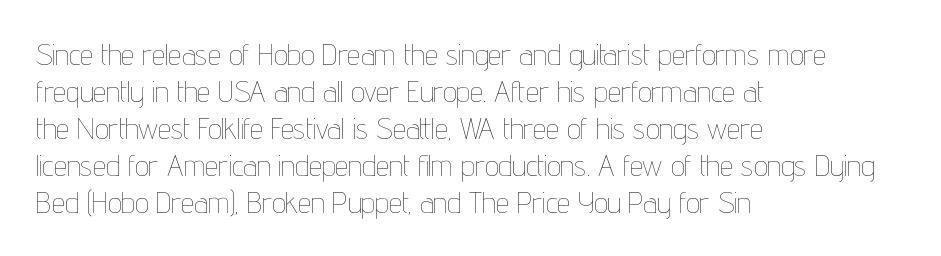
You could not count columns in this text — the font is proportionally spaced. This is not heavy type; no bold has been used. Nobody drew a line under any word here. Is the block centered? No — it sits flush against the left margin.
